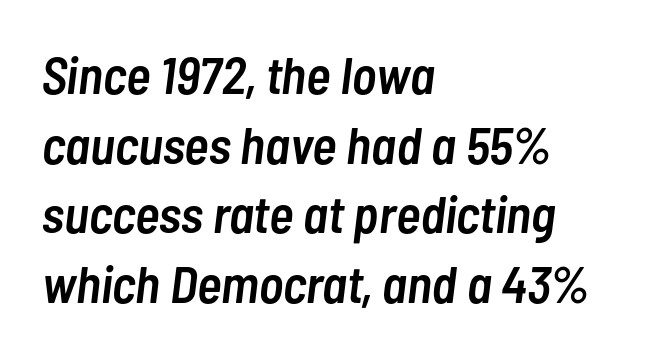
Q: Is the text bold? A: Semi-bold.
Q: Is the text italic (slanted)? A: Yes, it leans right by about 7 degrees.
Q: Is the text underlined? A: No.
Q: How is the paragraph aligned? A: Left-aligned.
Q: Is the spacing between letters normal or unusually wide? A: Normal.
Q: Is the spacing between lines tight, normal or loose? A: Normal.
Q: Width (condensed, normal, or wide)? A: Condensed.
Q: Stroke contrast? A: Low.
Q: x-height? A: Medium.
Q: Monospaced? A: No.
